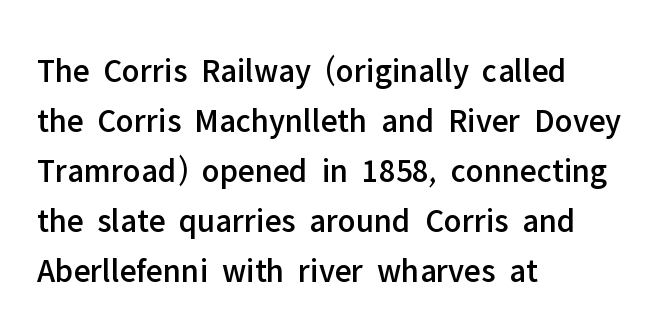
Q: Is the text italic (slanted)? A: No, it is upright.
Q: Is the typeface a serif or a sans-serif typeface? A: Sans-serif.
Q: Is the text underlined? A: No.
Q: How is the paragraph aligned? A: Left-aligned.
Q: Is the spacing between letters normal or unusually wide? A: Normal.
Q: Is the spacing between lines tight, normal or loose? A: Normal.
Q: Width (condensed, normal, or wide)? A: Normal.
Q: Stroke contrast? A: Low.
Q: x-height? A: Medium.
Q: Monospaced? A: No.
